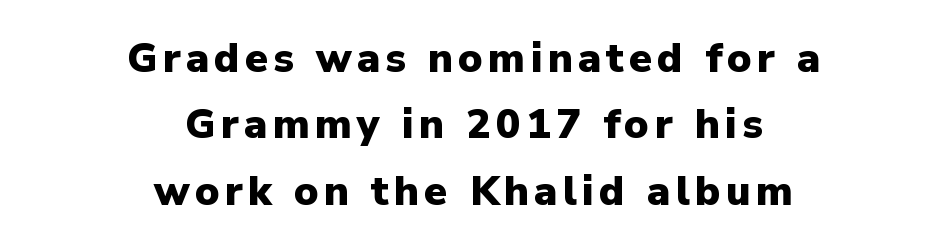
{"serif": "no", "italic": "no", "bold": "yes", "weight": "heavy", "width": "normal", "stroke_contrast": "low", "x_height": "medium", "monospaced": "no", "underline": "no", "align": "center", "line_spacing": "normal", "line_spacing_ratio": 1.62, "glyph_px": 41}
